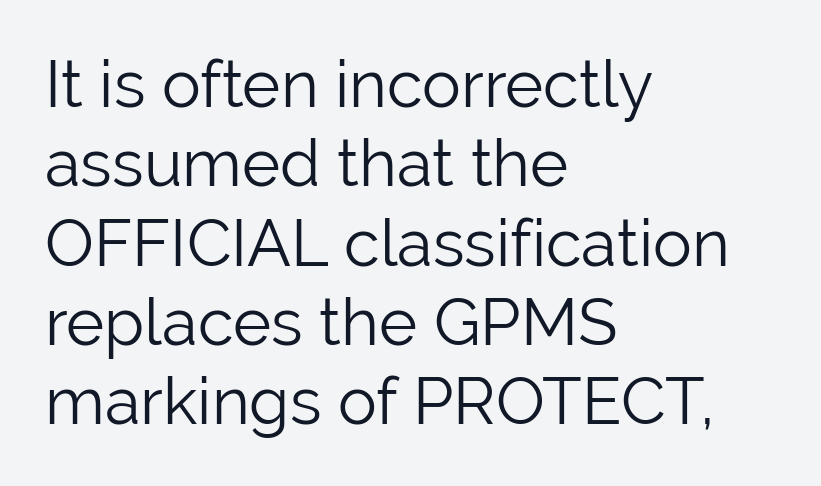
Q: Is the text bold? A: No.
Q: Is the text italic (slanted)? A: No, it is upright.
Q: Is the typeface a serif or a sans-serif typeface? A: Sans-serif.
Q: Is the text underlined? A: No.
Q: How is the paragraph aligned? A: Left-aligned.
Q: Is the spacing between letters normal or unusually wide? A: Normal.
Q: Width (condensed, normal, or wide)? A: Normal.
Q: Stroke contrast? A: Low.
Q: x-height? A: Medium.
Q: Monospaced? A: No.
